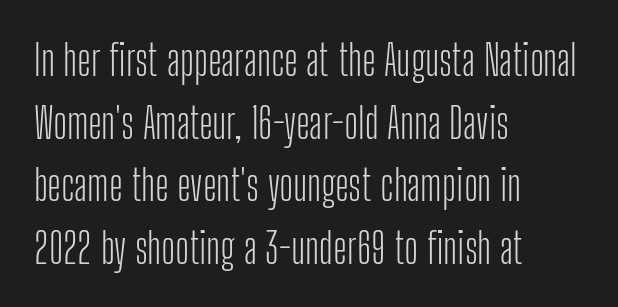
Typographically, this falls in the sans-serif category. Compared with a centered layout, this one pins lines to the left instead. The vertical gap from one line to the next is medium. A typesetter would mark this as roman, not italic.
